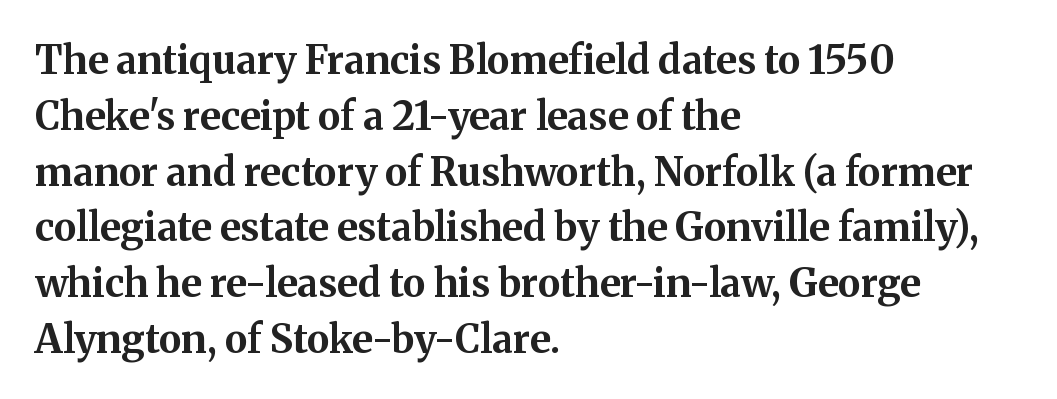
{"serif": "yes", "italic": "no", "bold": "yes", "weight": "bold", "width": "normal", "stroke_contrast": "medium", "x_height": "medium", "monospaced": "no", "underline": "no", "align": "left", "line_spacing": "normal", "line_spacing_ratio": 1.43, "letter_spacing": "normal", "letter_spacing_em": 0.0, "glyph_px": 39}
